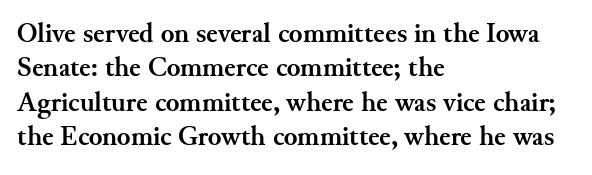
Is the block centered? No — it sits flush against the left margin. The glyphs in this specimen are seriffed. Has an underline been added? It has not. Do the characters align in a grid? No, the font is proportional.
